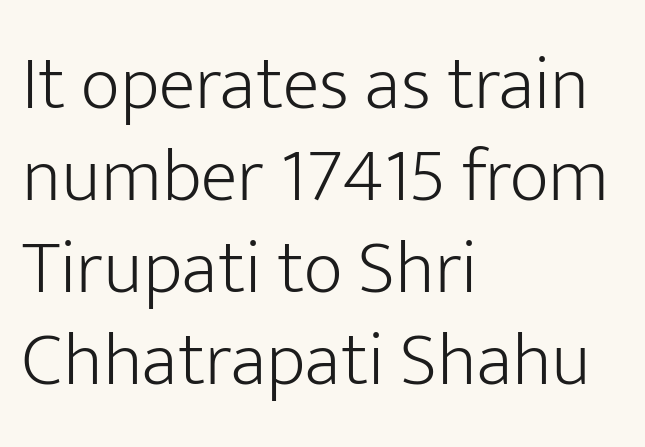
Unlike italic type, these characters show no tilt at all. Decoration check: the copy has no underline. No extra tracking has been applied to these lines. No extra ink here — the face is not bold. Proportional: the letters do not fall into vertical columns.
